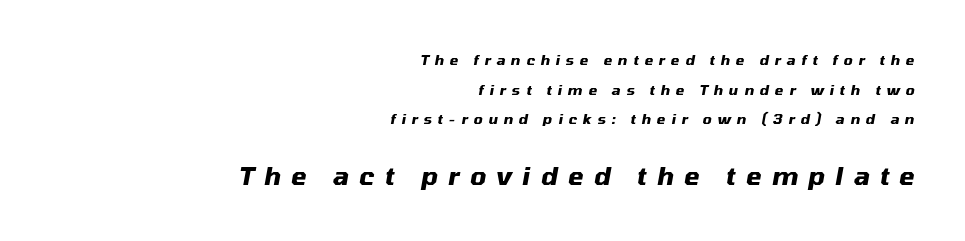
Observe the lean: these are italic letterforms. Every row of glyphs terminates at an identical x-position on the right. These lines stand farther apart than default settings would place them. Bigger letters appear in the bottom chunk; the top chunk is reduced. The strip under each line holds only bare page. Strokes here are thick enough to call this a true bold.
